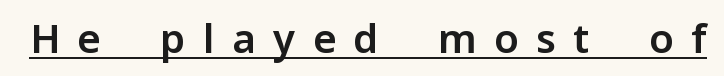
The image shows 40 px sans-serif type, upright; set unusually wide letter spacing (+0.44 em), underlined; low stroke contrast and a medium x-height.
